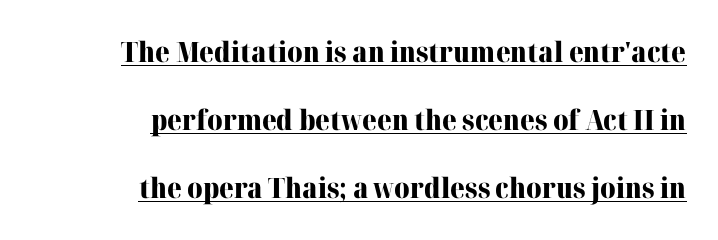
The image shows 28 px heavy serif type, upright; set right-aligned, loose line spacing (2.43x), normal letter spacing, underlined; high stroke contrast and a medium x-height.
